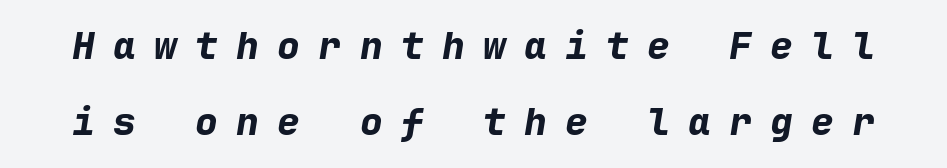
The image shows 38 px bold type, italic (leaning right), monospaced; set loose line spacing (2.01x), unusually wide letter spacing (+0.48 em), not underlined; low stroke contrast and a medium x-height.
